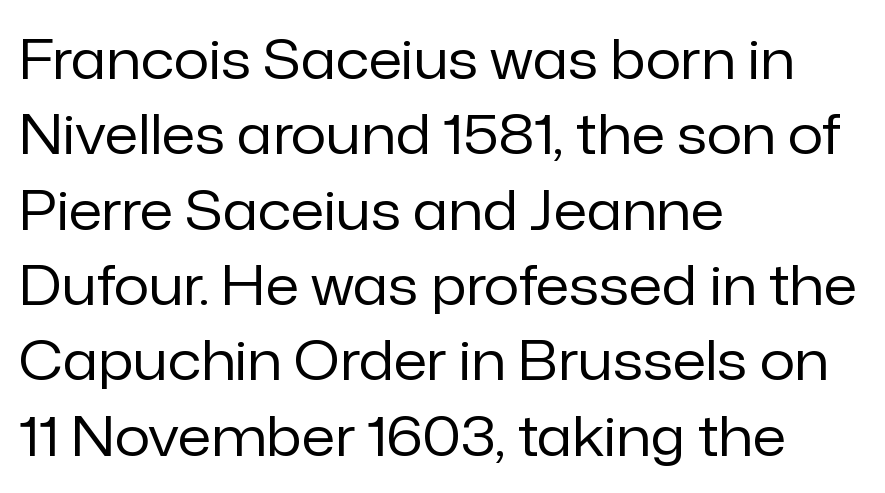
The image shows 55 px regular-weight sans-serif type, upright; set left-aligned, normal line spacing (1.37x), normal letter spacing, not underlined; low stroke contrast and a medium x-height.
